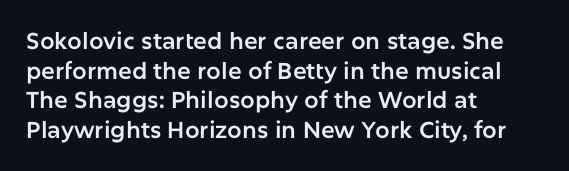
Q: Is the text italic (slanted)? A: No, it is upright.
Q: Is the text underlined? A: No.
Q: How is the paragraph aligned? A: Left-aligned.
Q: Is the spacing between letters normal or unusually wide? A: Normal.
Q: Is the spacing between lines tight, normal or loose? A: Normal.
